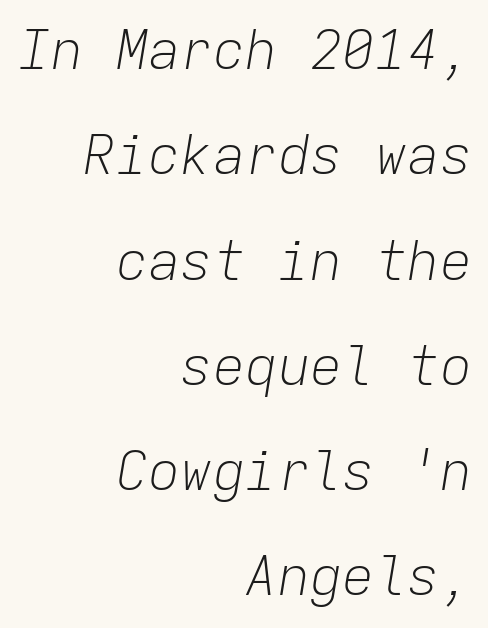
The rag falls on the left side of this text block. Fixed-width glyphs throughout — classic coding-font behaviour. The specimen omits any rule beneath the text block's lines. Tracking value appears to be zero — textbook default spacing. Heft: none added — not bold. Slanted lettering throughout.
